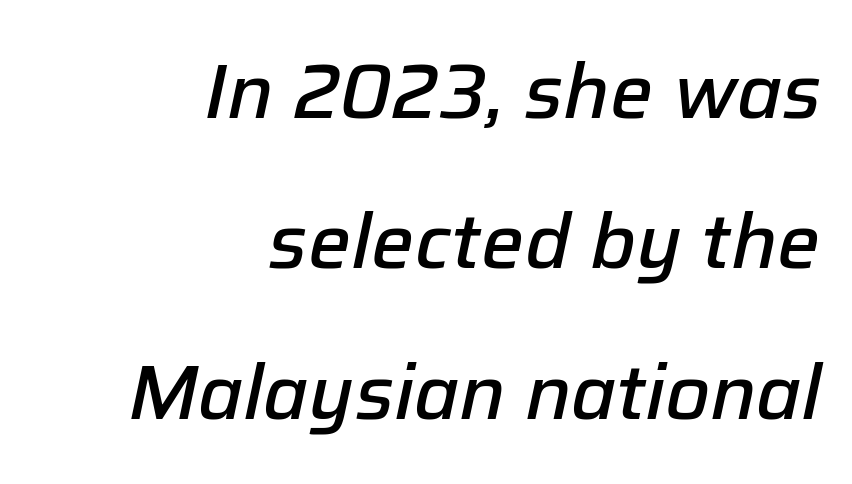
The image shows 76 px semibold type, italic (leaning right); set right-aligned, loose line spacing (1.98x), normal letter spacing, not underlined; low stroke contrast and a medium x-height.
